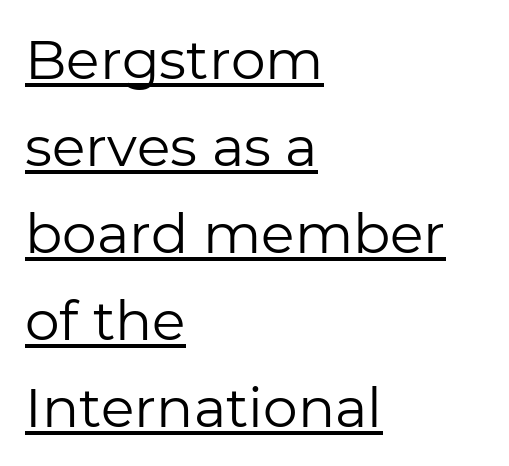
{"serif": "no", "italic": "no", "bold": "no", "weight": "regular", "width": "normal", "stroke_contrast": "low", "x_height": "medium", "monospaced": "no", "underline": "yes", "align": "left", "line_spacing": "normal", "line_spacing_ratio": 1.58, "letter_spacing": "normal", "letter_spacing_em": 0.0, "glyph_px": 55}
